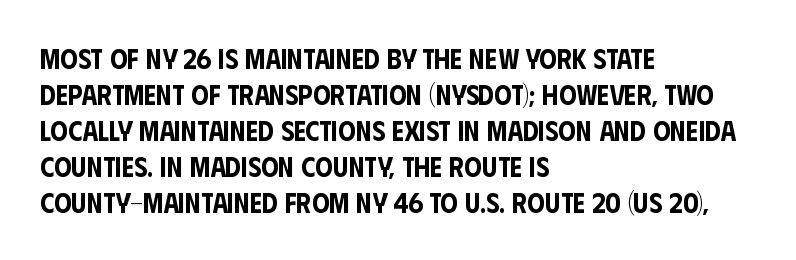
The characters display no serif detailing; their extremities are plain. Line beginnings align vertically; line endings do not. Beneath every word, the page is bare. You could call the tracking neutral — neither tight nor loose. The leading is moderate, giving the passage an even texture. The rendering uses natural spacing where letterforms have individual widths.
